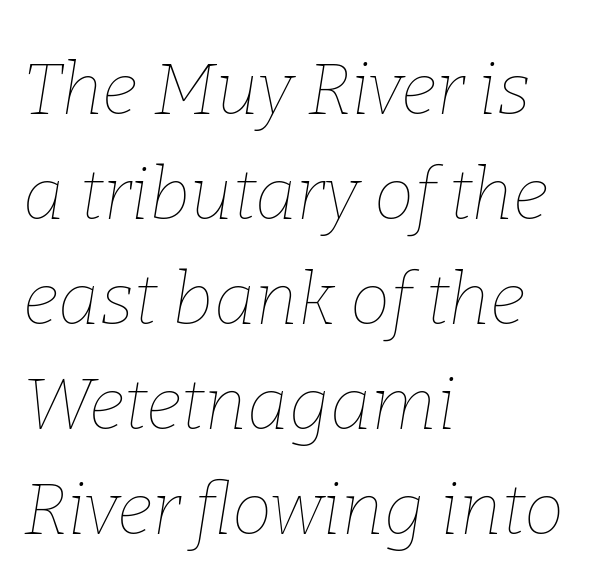
Q: Is the text bold? A: No.
Q: Is the text italic (slanted)? A: Yes, it leans right by about 9 degrees.
Q: Is the text underlined? A: No.
Q: How is the paragraph aligned? A: Left-aligned.
Q: Is the spacing between letters normal or unusually wide? A: Normal.
Q: Is the spacing between lines tight, normal or loose? A: Normal.
Q: Width (condensed, normal, or wide)? A: Normal.
Q: Stroke contrast? A: Low.
Q: x-height? A: Medium.
Q: Monospaced? A: No.
